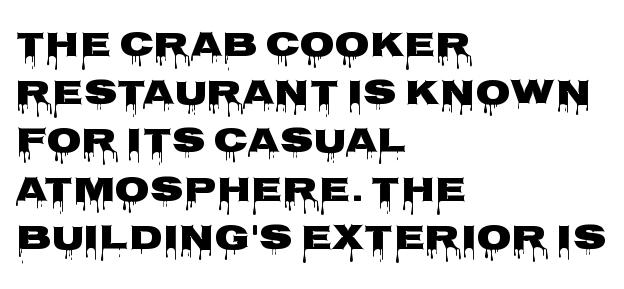
{"serif": "no", "italic": "no", "width": "wide", "stroke_contrast": "low", "x_height": "large", "monospaced": "no", "underline": "no", "align": "left", "line_spacing": "normal", "line_spacing_ratio": 1.34, "letter_spacing": "normal", "letter_spacing_em": 0.0, "glyph_px": 36}
